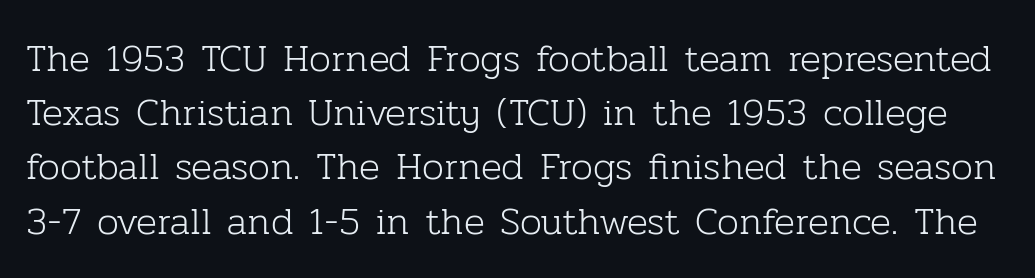
{"serif": "yes", "italic": "no", "bold": "no", "weight": "light", "width": "normal", "stroke_contrast": "low", "x_height": "medium", "monospaced": "no", "underline": "no", "line_spacing": "normal", "line_spacing_ratio": 1.39, "letter_spacing": "normal", "letter_spacing_em": 0.0, "glyph_px": 39}
